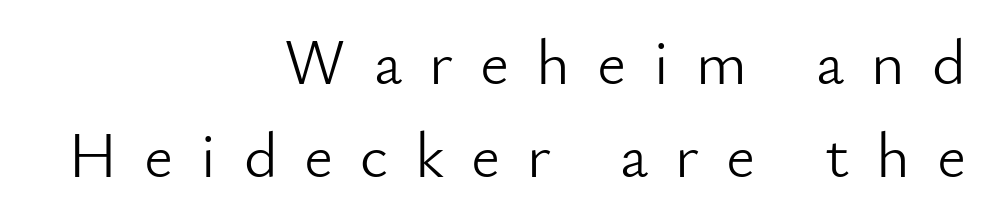
Q: Is the text bold? A: No.
Q: Is the text italic (slanted)? A: No, it is upright.
Q: Is the typeface a serif or a sans-serif typeface? A: Sans-serif.
Q: Is the text underlined? A: No.
Q: How is the paragraph aligned? A: Right-aligned.
Q: Is the spacing between letters normal or unusually wide? A: Unusually wide.
Q: Is the spacing between lines tight, normal or loose? A: Normal.
Q: Width (condensed, normal, or wide)? A: Normal.
Q: Stroke contrast? A: Low.
Q: x-height? A: Small.
Q: Monospaced? A: No.
